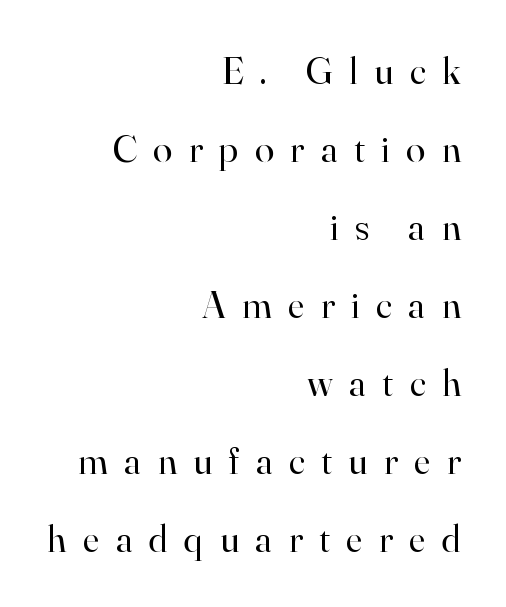
Q: Is the text bold? A: No.
Q: Is the text italic (slanted)? A: No, it is upright.
Q: Is the typeface a serif or a sans-serif typeface? A: Serif.
Q: Is the text underlined? A: No.
Q: How is the paragraph aligned? A: Right-aligned.
Q: Is the spacing between letters normal or unusually wide? A: Unusually wide.
Q: Is the spacing between lines tight, normal or loose? A: Loose.
Q: Width (condensed, normal, or wide)? A: Normal.
Q: Stroke contrast? A: High.
Q: x-height? A: Small.
Q: Monospaced? A: No.
